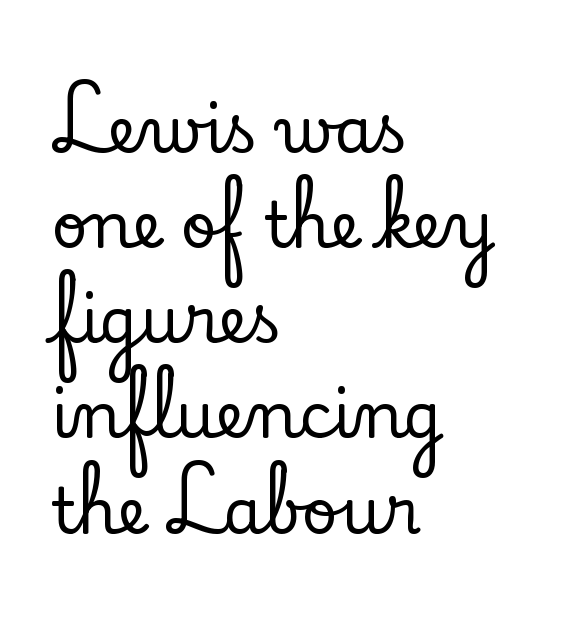
The image shows 63 px serif type, upright; set left-aligned, normal line spacing (1.51x), normal letter spacing, not underlined; low stroke contrast and a small x-height.
